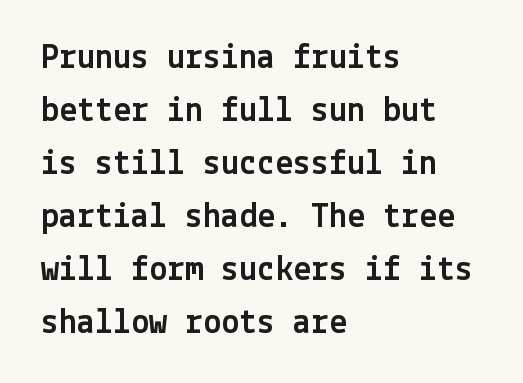
Q: Is the text italic (slanted)? A: No, it is upright.
Q: Is the typeface a serif or a sans-serif typeface? A: Sans-serif.
Q: Is the text underlined? A: No.
Q: How is the paragraph aligned? A: Left-aligned.
Q: Is the spacing between letters normal or unusually wide? A: Normal.
Q: Is the spacing between lines tight, normal or loose? A: Normal.
Q: Width (condensed, normal, or wide)? A: Normal.
Q: x-height? A: Medium.
